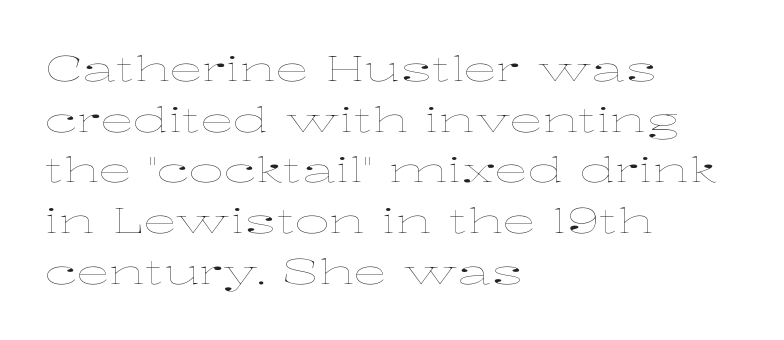
The image shows 34 px thin, wide type, upright; set left-aligned, normal line spacing (1.49x), normal letter spacing, not underlined; low stroke contrast and a medium x-height.
